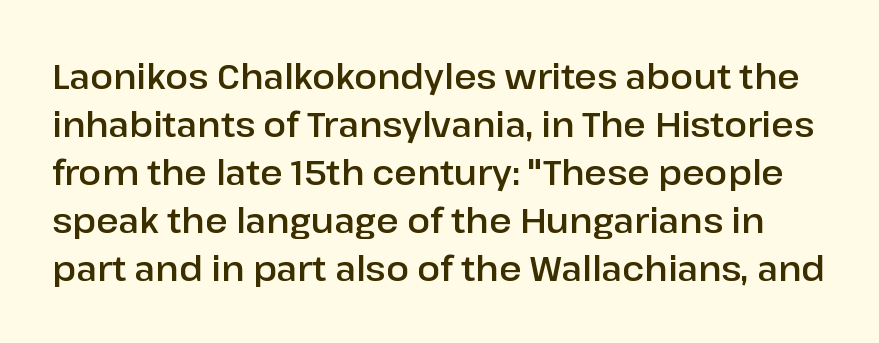
{"serif": "no", "italic": "no", "width": "normal", "stroke_contrast": "low", "x_height": "medium", "monospaced": "no", "underline": "no", "line_spacing": "normal", "line_spacing_ratio": 1.41, "letter_spacing": "normal", "letter_spacing_em": 0.0, "glyph_px": 34}
